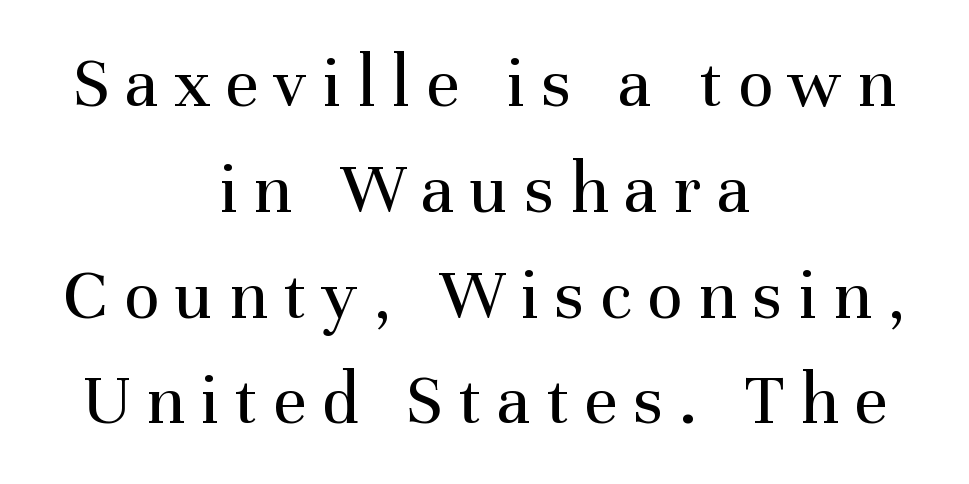
{"serif": "yes", "italic": "no", "bold": "no", "weight": "regular", "width": "normal", "stroke_contrast": "medium", "x_height": "medium", "monospaced": "no", "underline": "no", "align": "center", "line_spacing": "normal", "line_spacing_ratio": 1.43, "letter_spacing": "wide", "letter_spacing_em": 0.21, "glyph_px": 74}
